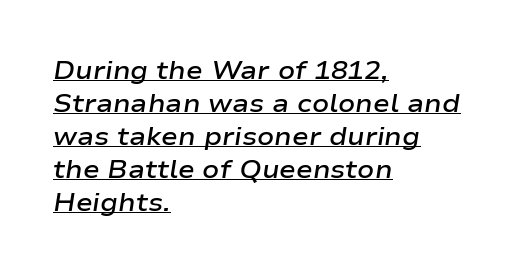
Looks like someone drew a line under every word here. Students, this is semibold: more ink than regular, less than bold. Students, observe: this is what conventionally led text looks like. Glyph-to-glyph distance matches everyday printed text. Rendered with sloped, italic letterforms.
